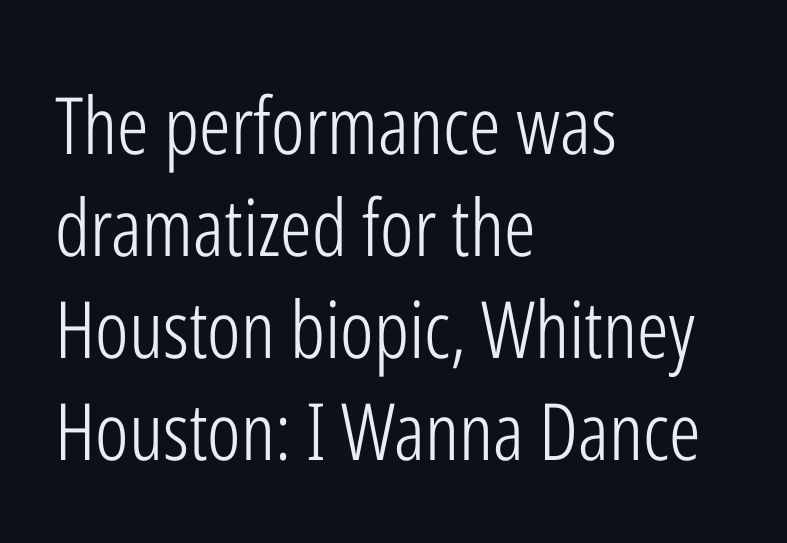
Q: Is the text bold? A: No.
Q: Is the text italic (slanted)? A: No, it is upright.
Q: Is the typeface a serif or a sans-serif typeface? A: Sans-serif.
Q: Is the text underlined? A: No.
Q: How is the paragraph aligned? A: Left-aligned.
Q: Is the spacing between letters normal or unusually wide? A: Normal.
Q: Is the spacing between lines tight, normal or loose? A: Normal.
Q: Width (condensed, normal, or wide)? A: Condensed.
Q: Stroke contrast? A: Low.
Q: x-height? A: Medium.
Q: Monospaced? A: No.
